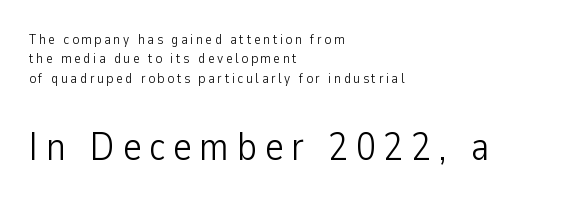
{"serif": "no", "italic": "no", "bold": "no", "weight": "light", "width": "condensed", "stroke_contrast": "low", "x_height": "medium", "monospaced": "no", "underline": "no", "align": "left", "line_spacing": "normal", "line_spacing_ratio": 1.39, "larger_block": "second", "size_ratio": 2.86, "glyph_px": 40}
